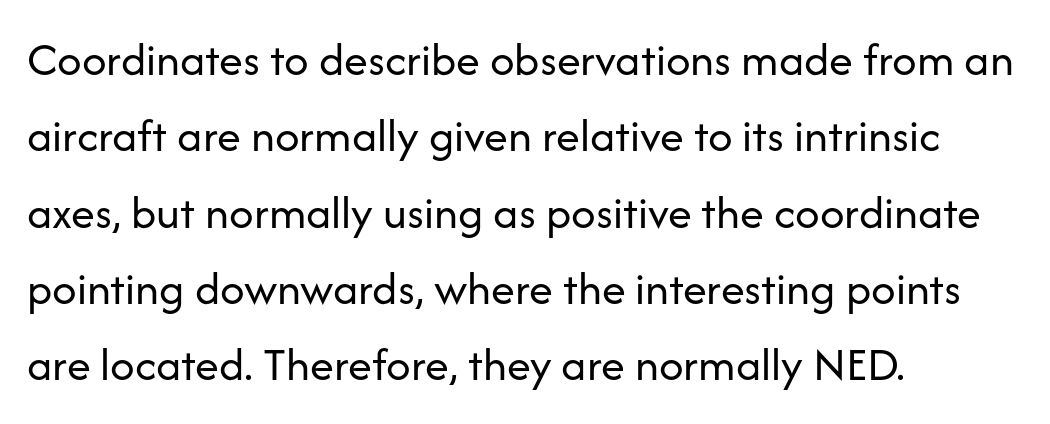
The typeface has the unassuming heft of standard copy or less. No extra tracking has been applied to these lines. This sample keeps an unexceptional amount of space between lines. Typeset ragged right — the left edge is the straight one.
